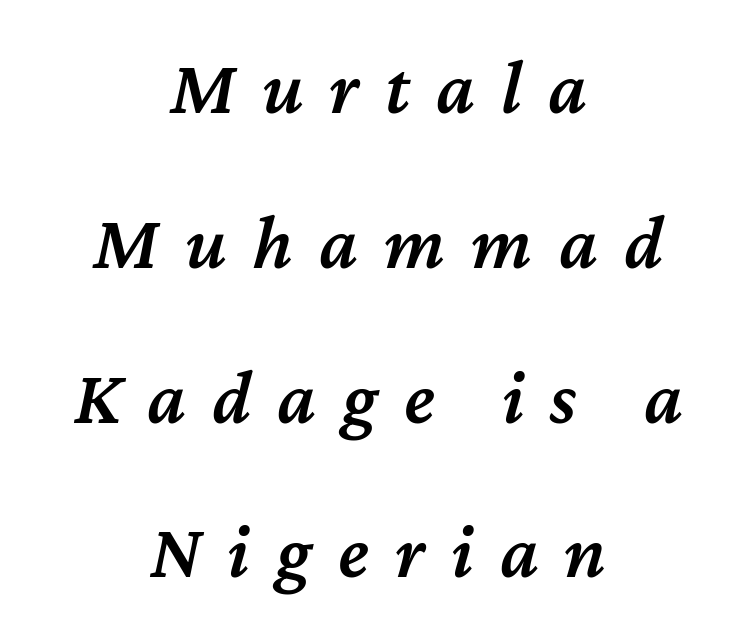
The image shows 77 px semibold type, italic (leaning right); set centered, loose line spacing (2.01x), unusually wide letter spacing (+0.34 em), not underlined; medium stroke contrast and a medium x-height.
